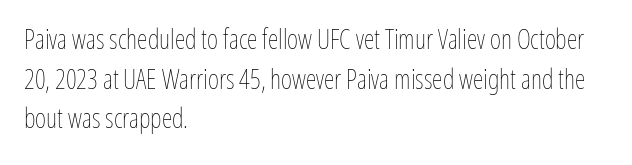
Q: Is the text bold? A: No.
Q: Is the text italic (slanted)? A: No, it is upright.
Q: Is the text underlined? A: No.
Q: How is the paragraph aligned? A: Left-aligned.
Q: Is the spacing between letters normal or unusually wide? A: Normal.
Q: Is the spacing between lines tight, normal or loose? A: Normal.
